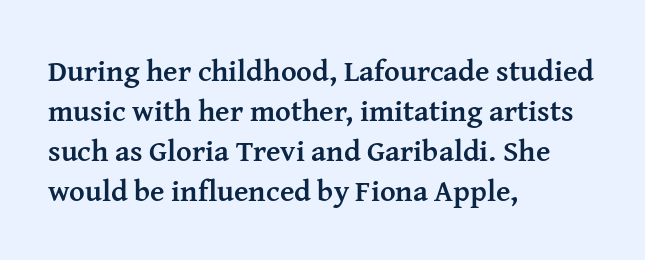
{"serif": "yes", "italic": "no", "bold": "yes", "weight": "semibold", "width": "normal", "stroke_contrast": "medium", "x_height": "medium", "monospaced": "no", "underline": "no", "align": "left", "line_spacing": "normal", "line_spacing_ratio": 1.33, "letter_spacing": "normal", "letter_spacing_em": 0.0, "glyph_px": 30}
